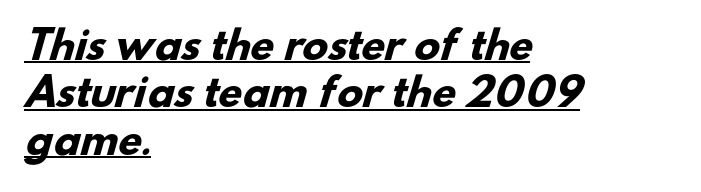
Q: Is the text bold? A: Yes.
Q: Is the typeface a serif or a sans-serif typeface? A: Sans-serif.
Q: Is the text underlined? A: Yes.
Q: How is the paragraph aligned? A: Left-aligned.
Q: Is the spacing between letters normal or unusually wide? A: Normal.
Q: Is the spacing between lines tight, normal or loose? A: Normal.
Q: Width (condensed, normal, or wide)? A: Normal.
Q: Stroke contrast? A: Low.
Q: x-height? A: Small.
Q: Monospaced? A: No.
